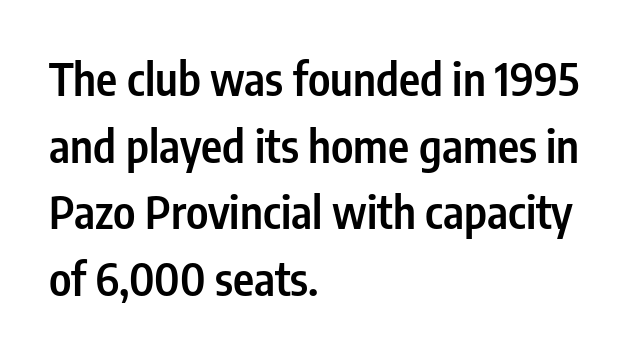
Q: Is the text bold? A: Semi-bold.
Q: Is the text italic (slanted)? A: No, it is upright.
Q: Is the typeface a serif or a sans-serif typeface? A: Sans-serif.
Q: Is the text underlined? A: No.
Q: How is the paragraph aligned? A: Left-aligned.
Q: Is the spacing between letters normal or unusually wide? A: Normal.
Q: Is the spacing between lines tight, normal or loose? A: Normal.
Q: Width (condensed, normal, or wide)? A: Condensed.
Q: Stroke contrast? A: Low.
Q: x-height? A: Medium.
Q: Monospaced? A: No.
